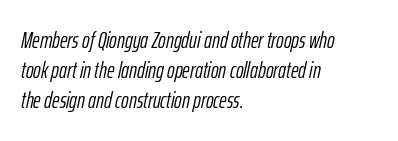
{"italic": "yes", "lean": "right", "slant_degrees": 12, "bold": "no", "underline": "no", "align": "left", "line_spacing": "normal", "line_spacing_ratio": 1.31, "letter_spacing": "normal", "letter_spacing_em": 0.0, "glyph_px": 23}
